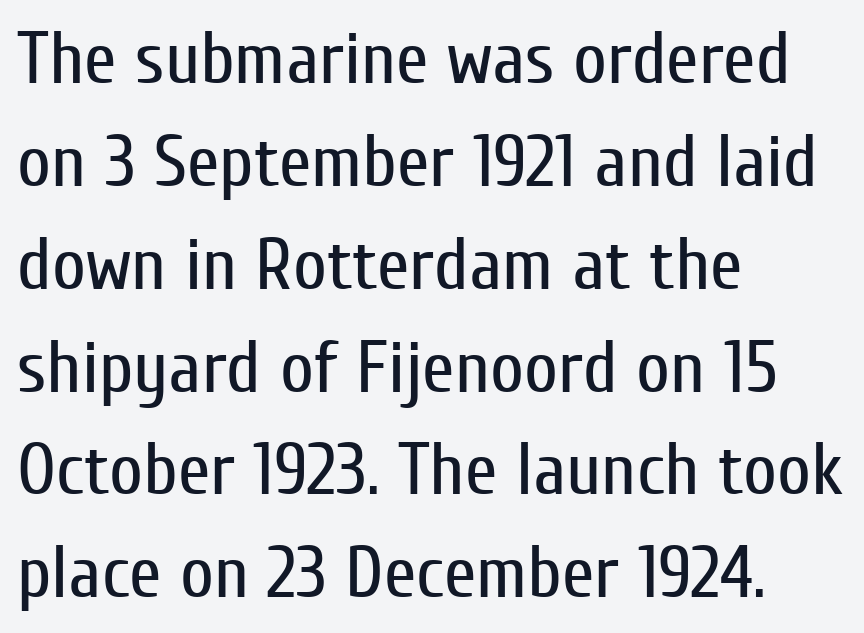
Each stroke keeps to a modest, everyday thickness or less. The designer went with a sans here, leaving each stem footless. This sample has the flowing, uneven cadence of proportional lettering. This rendering features lettering with no underline. This sample keeps an unexceptional amount of space between lines. When letters stand straight like this, we call the style roman or upright.
